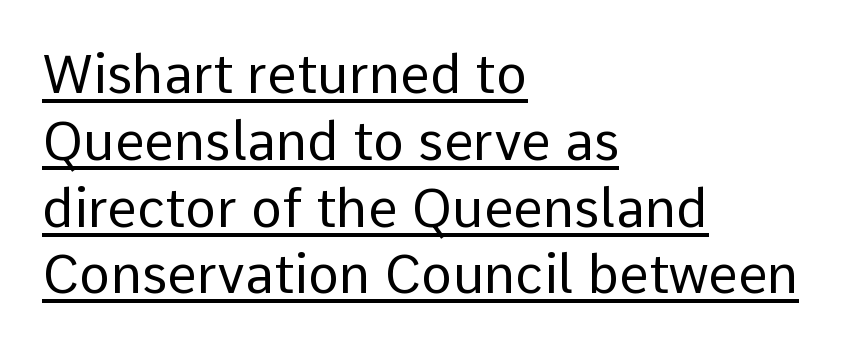
Heaviness? Minimal to ordinary, like unemphasized prose. The face used here is rendered with its standard letterfit. Here the designer chose a conventional face with non-uniform glyph widths. Layout note: lines flush left. The passage shown stacks its lines at a standard gap. Somebody hit Ctrl+U on this one — the words are underlined.
